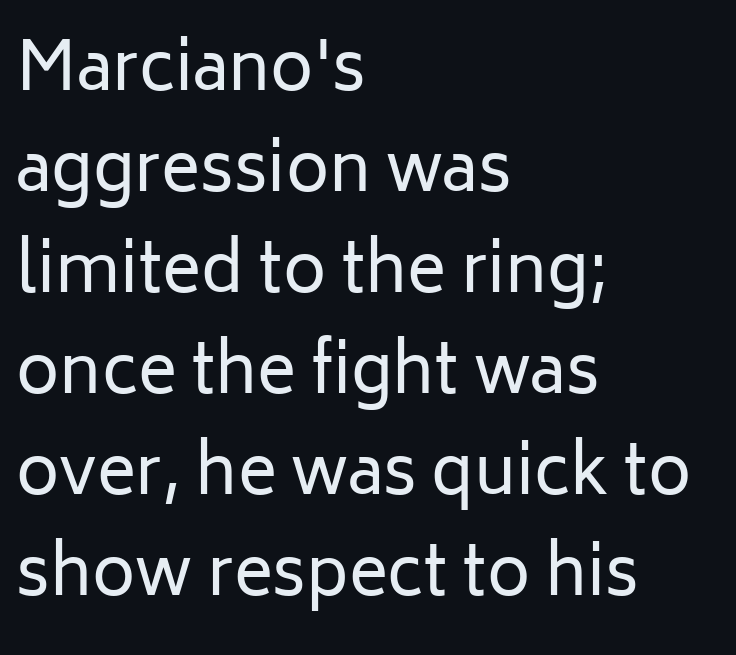
The image shows 66 px regular-weight sans-serif type, upright; set left-aligned, normal line spacing (1.53x), normal letter spacing, not underlined; low stroke contrast and a medium x-height.
